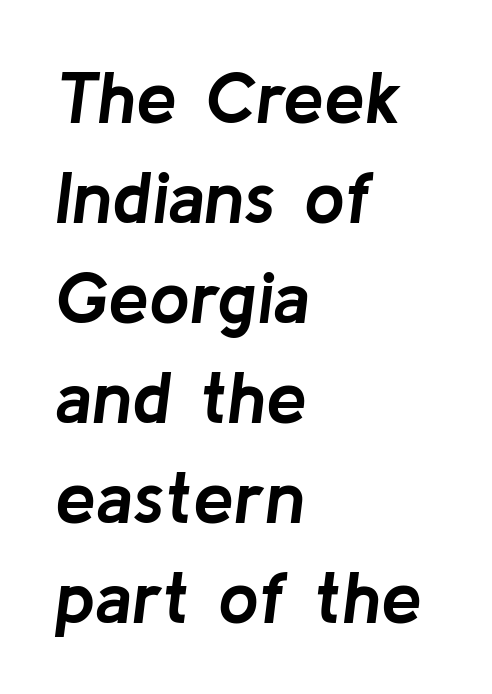
The rendering applies a slant to the glyphs. Words float on clear page, feet unadorned. This rendering uses left alignment, leaving the right contour irregular. Standard letterfit; no display-style spreading of the glyphs.
